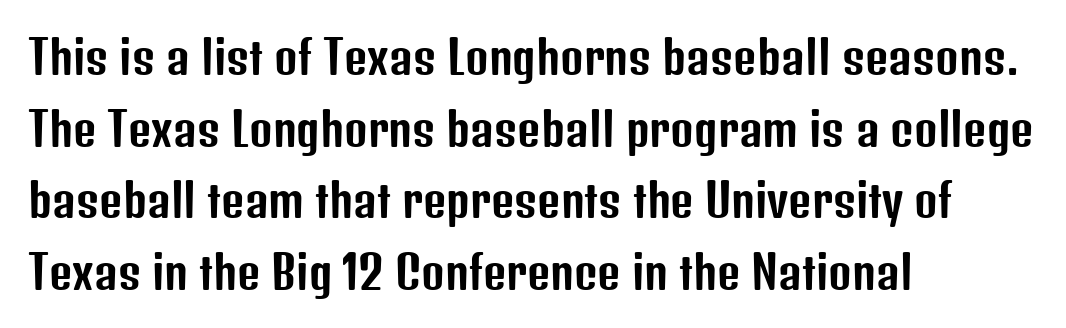
{"serif": "no", "italic": "no", "width": "condensed", "stroke_contrast": "low", "x_height": "medium", "monospaced": "no", "underline": "no", "align": "left", "line_spacing": "normal", "line_spacing_ratio": 1.59, "letter_spacing": "normal", "letter_spacing_em": 0.0, "glyph_px": 45}
